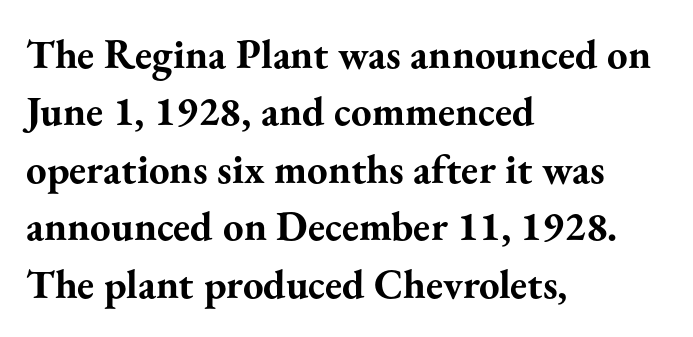
Ordinary non-slanted type is in use. Line starts are locked; line ends wander. The line-height multiplier appears to be the usual default. Any mark beneath the type? The region is blank. The glyphs in this specimen are seriffed. Typesetter's note: full bold, strokes at maximum text heaviness.
